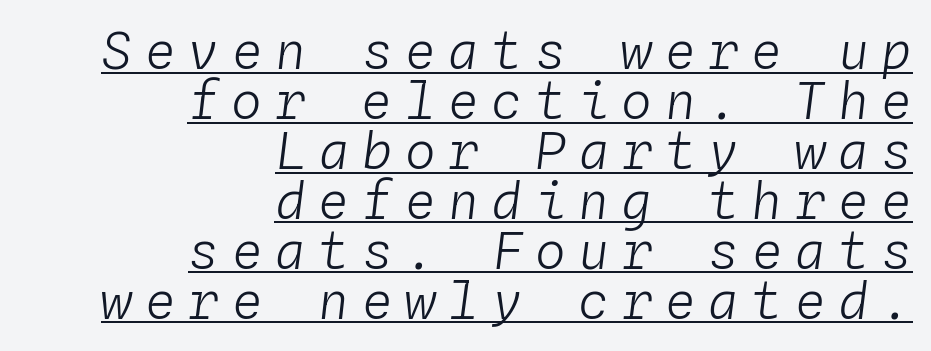
{"italic": "yes", "lean": "right", "slant_degrees": 4, "bold": "no", "weight": "light", "width": "normal", "stroke_contrast": "low", "x_height": "medium", "monospaced": "yes", "underline": "yes", "align": "right", "line_spacing": "tight", "line_spacing_ratio": 0.98, "letter_spacing": "wide", "letter_spacing_em": 0.25, "glyph_px": 51}
